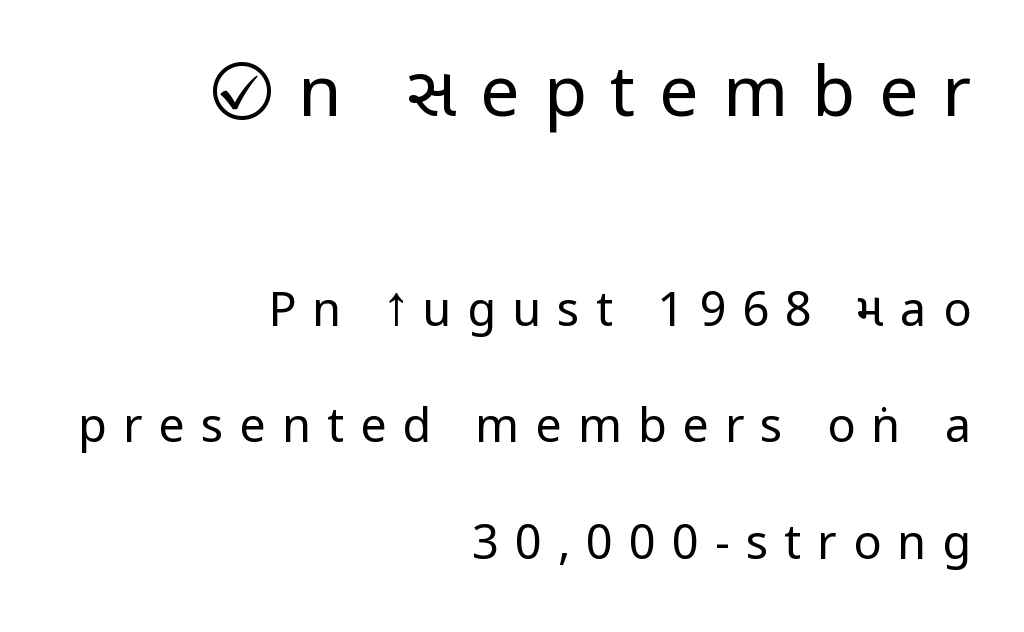
One glance says open: line gaps are wider than usual. Weight class: somewhere from thin through regular. Posture: vertical. Nothing sits at the stroke ends, so this counts as sans-serif.
